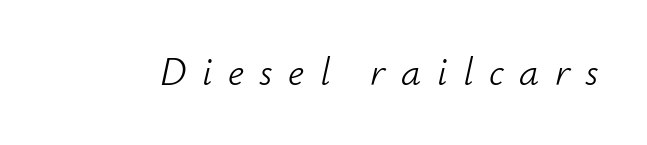
The image shows 40 px light type, italic (leaning right); set unusually wide letter spacing (+0.39 em), not underlined; low stroke contrast and a small x-height.
